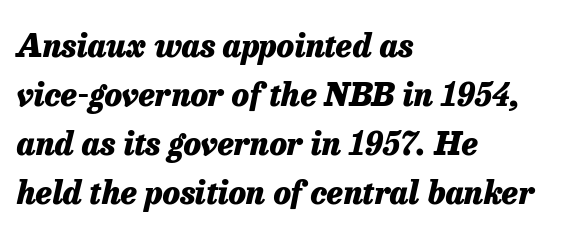
The image shows 32 px heavy type, italic (leaning right); set left-aligned, normal line spacing (1.53x), normal letter spacing, not underlined; low stroke contrast and a medium x-height.
